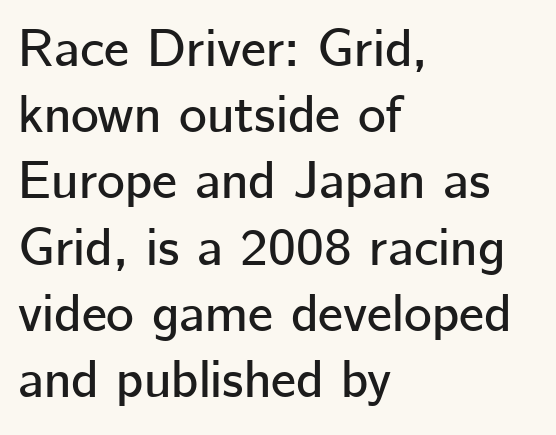
Q: Is the text italic (slanted)? A: No, it is upright.
Q: Is the typeface a serif or a sans-serif typeface? A: Sans-serif.
Q: Is the text underlined? A: No.
Q: How is the paragraph aligned? A: Left-aligned.
Q: Is the spacing between letters normal or unusually wide? A: Normal.
Q: Is the spacing between lines tight, normal or loose? A: Normal.
Q: Width (condensed, normal, or wide)? A: Normal.
Q: Stroke contrast? A: Low.
Q: x-height? A: Medium.
Q: Monospaced? A: No.
